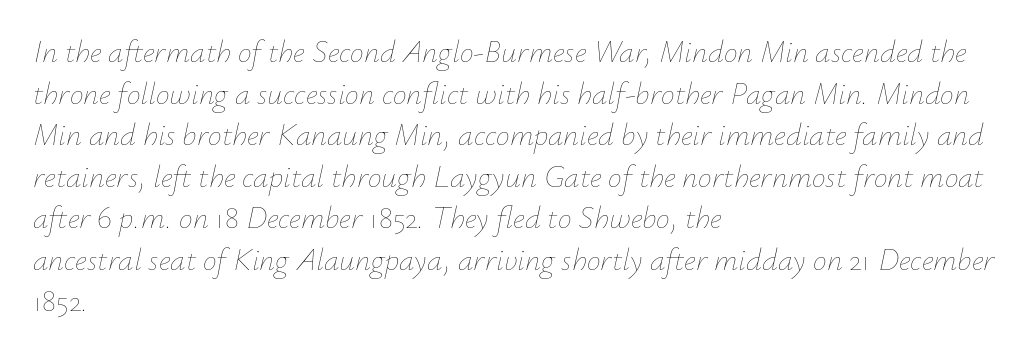
Q: Is the text bold? A: No.
Q: Is the text italic (slanted)? A: Yes, it leans right by about 12 degrees.
Q: Is the text underlined? A: No.
Q: How is the paragraph aligned? A: Left-aligned.
Q: Is the spacing between letters normal or unusually wide? A: Normal.
Q: Is the spacing between lines tight, normal or loose? A: Normal.
Q: Width (condensed, normal, or wide)? A: Normal.
Q: Stroke contrast? A: Low.
Q: x-height? A: Small.
Q: Monospaced? A: No.
